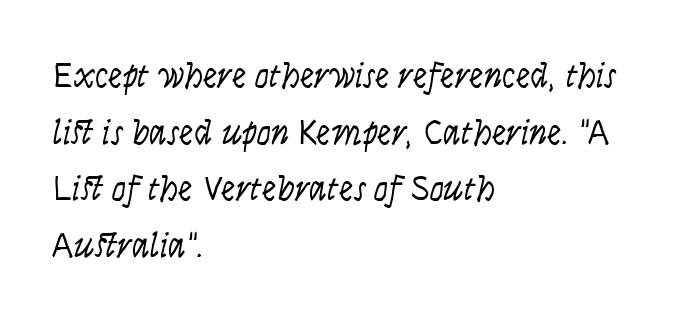
The paragraph shown leans on its left margin. Evenly set lines give the paragraph a standard silhouette. Spacing verdict: proportional, widths tailored to each character. Short note: letters normally spaced. Bare-footed words on every line. Compared with ordinary roman type, these characters are visibly tilted.
